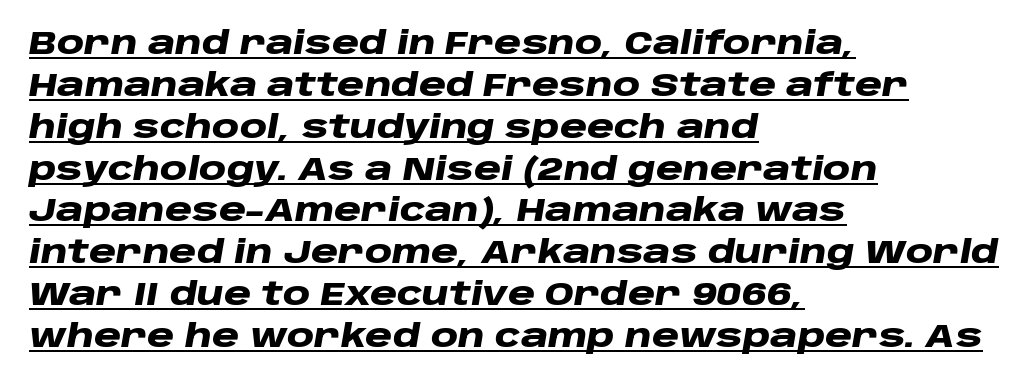
Q: Is the text bold? A: Yes.
Q: Is the text italic (slanted)? A: Yes, it leans right by about 10 degrees.
Q: Is the text underlined? A: Yes.
Q: How is the paragraph aligned? A: Left-aligned.
Q: Is the spacing between letters normal or unusually wide? A: Normal.
Q: Is the spacing between lines tight, normal or loose? A: Normal.
Q: Width (condensed, normal, or wide)? A: Wide.
Q: Stroke contrast? A: Low.
Q: x-height? A: Large.
Q: Monospaced? A: No.
